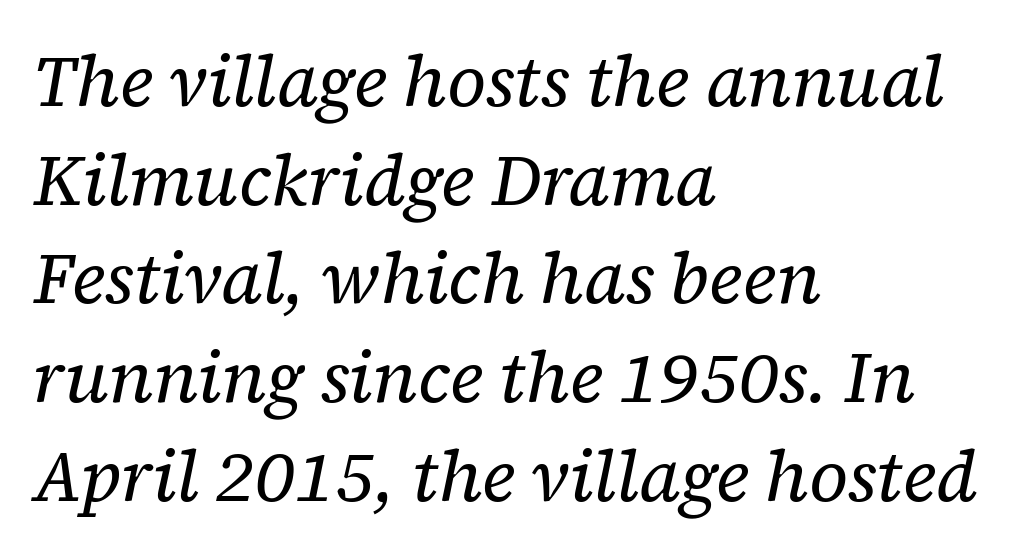
The whole block is typeset with a tilt. Compared with typical paragraphs, the rows here are spaced about the same. Proportional: the letters do not fall into vertical columns. Observe the ordinary spacing: letters are neighbours, not strangers. This rendering uses left alignment, leaving the right contour irregular.
